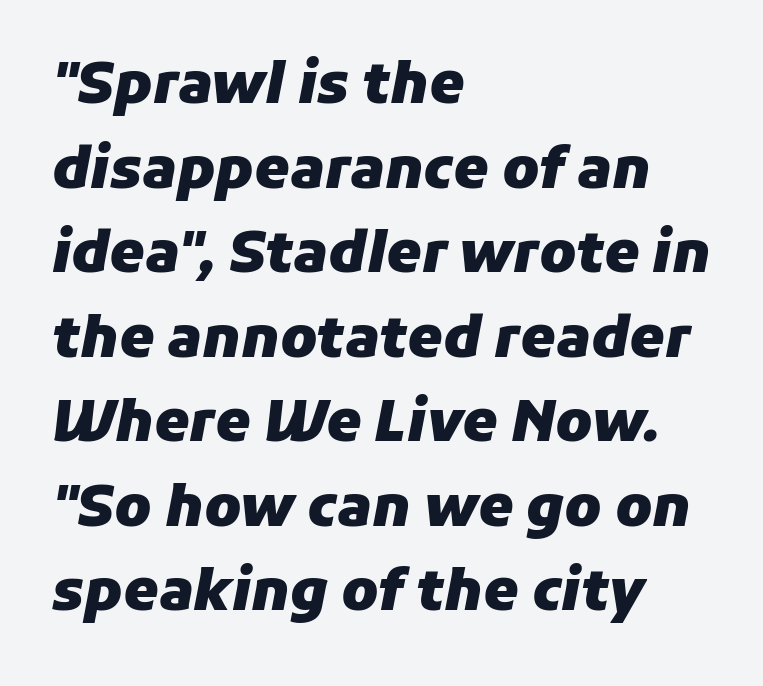
{"italic": "yes", "lean": "right", "slant_degrees": 11, "bold": "yes", "weight": "heavy", "width": "normal", "stroke_contrast": "low", "x_height": "medium", "monospaced": "no", "underline": "no", "align": "left", "line_spacing": "normal", "line_spacing_ratio": 1.51, "letter_spacing": "normal", "letter_spacing_em": 0.0, "glyph_px": 56}
